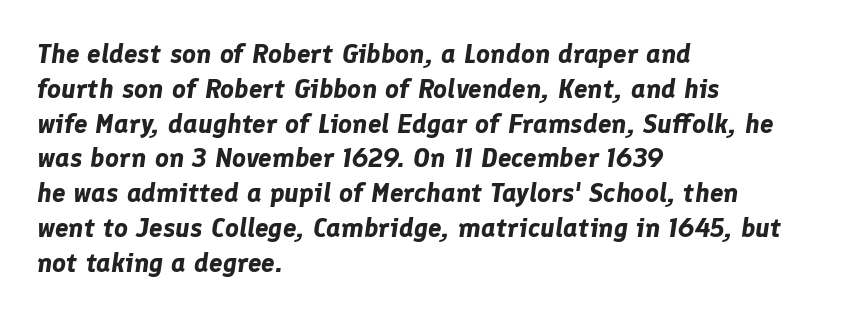
{"italic": "yes", "lean": "right", "slant_degrees": 8, "bold": "yes", "underline": "no", "align": "left", "line_spacing": "normal", "line_spacing_ratio": 1.29, "letter_spacing": "normal", "letter_spacing_em": 0.0, "glyph_px": 27}
